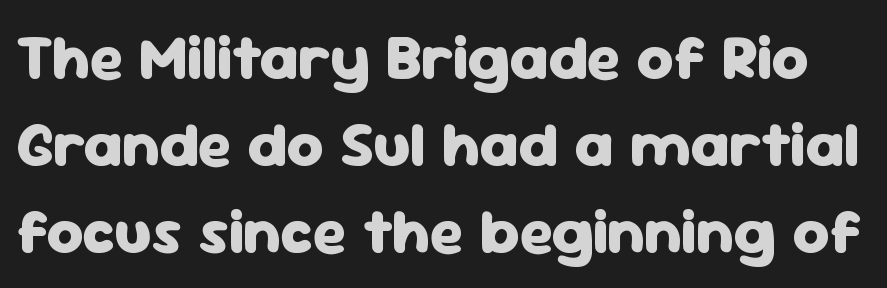
Q: Is the text bold? A: Yes.
Q: Is the text italic (slanted)? A: No, it is upright.
Q: Is the typeface a serif or a sans-serif typeface? A: Sans-serif.
Q: Is the text underlined? A: No.
Q: Is the spacing between letters normal or unusually wide? A: Normal.
Q: Is the spacing between lines tight, normal or loose? A: Normal.
Q: Width (condensed, normal, or wide)? A: Normal.
Q: Stroke contrast? A: Low.
Q: x-height? A: Medium.
Q: Monospaced? A: No.
